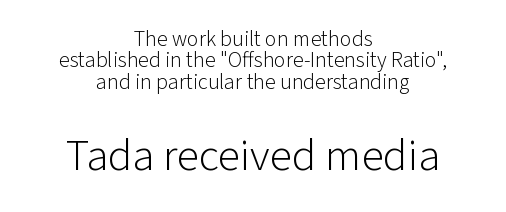
Q: Is the text bold? A: No.
Q: Is the text italic (slanted)? A: No, it is upright.
Q: Is the typeface a serif or a sans-serif typeface? A: Sans-serif.
Q: Is the text underlined? A: No.
Q: How is the paragraph aligned? A: Centered.
Q: Is the spacing between letters normal or unusually wide? A: Normal.
Q: Is the spacing between lines tight, normal or loose? A: Tight.
Q: Which block of text is set in a larger size, the first (top) or the second (bottom)? A: The second (bottom) one.
Q: Width (condensed, normal, or wide)? A: Normal.
Q: Stroke contrast? A: Low.
Q: x-height? A: Medium.
Q: Monospaced? A: No.
